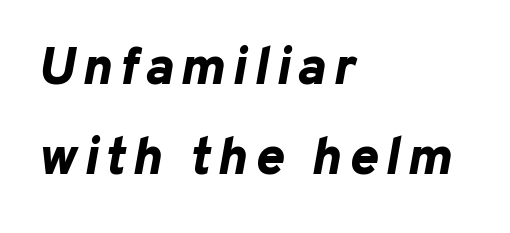
The image shows 53 px bold type, italic (leaning right); set left-aligned, normal line spacing (1.7x), not underlined; low stroke contrast and a medium x-height.
